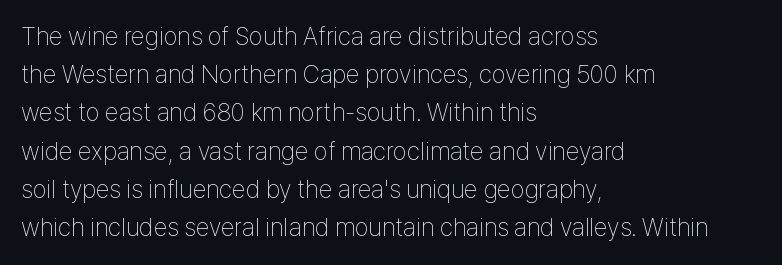
Q: Is the text bold? A: No.
Q: Is the text italic (slanted)? A: No, it is upright.
Q: Is the text underlined? A: No.
Q: How is the paragraph aligned? A: Left-aligned.
Q: Is the spacing between letters normal or unusually wide? A: Normal.
Q: Is the spacing between lines tight, normal or loose? A: Normal.
